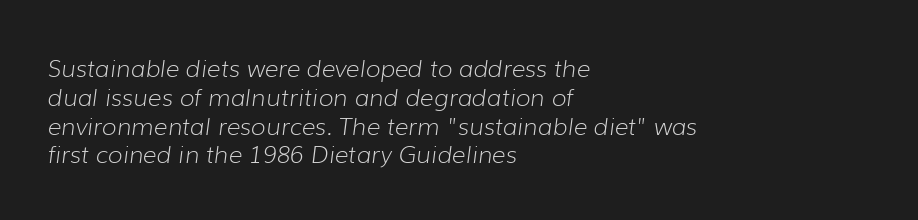
{"italic": "yes", "lean": "right", "slant_degrees": 7, "bold": "no", "underline": "no", "align": "left", "line_spacing_ratio": 1.2, "letter_spacing": "normal", "letter_spacing_em": 0.0, "glyph_px": 24}
